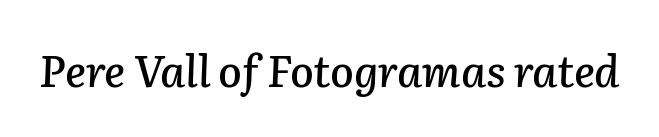
The image shows 43 px text type, italic (leaning right); set normal letter spacing, not underlined; low stroke contrast and a medium x-height.
